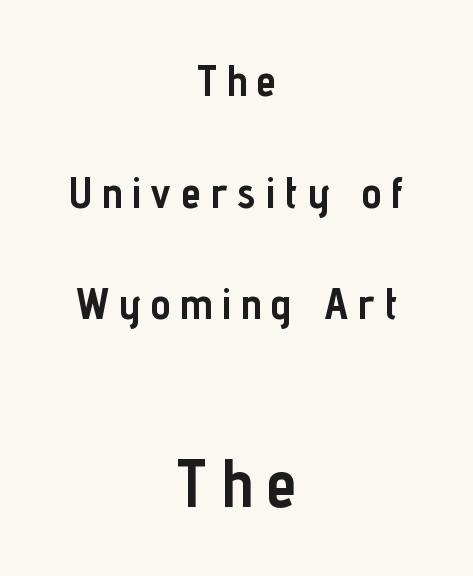
Q: Is the text bold? A: Yes.
Q: Is the text italic (slanted)? A: No, it is upright.
Q: Is the typeface a serif or a sans-serif typeface? A: Sans-serif.
Q: Is the text underlined? A: No.
Q: How is the paragraph aligned? A: Centered.
Q: Is the spacing between letters normal or unusually wide? A: Unusually wide.
Q: Is the spacing between lines tight, normal or loose? A: Loose.
Q: Which block of text is set in a larger size, the first (top) or the second (bottom)? A: The second (bottom) one.
Q: Width (condensed, normal, or wide)? A: Condensed.
Q: Stroke contrast? A: Low.
Q: x-height? A: Medium.
Q: Monospaced? A: No.
